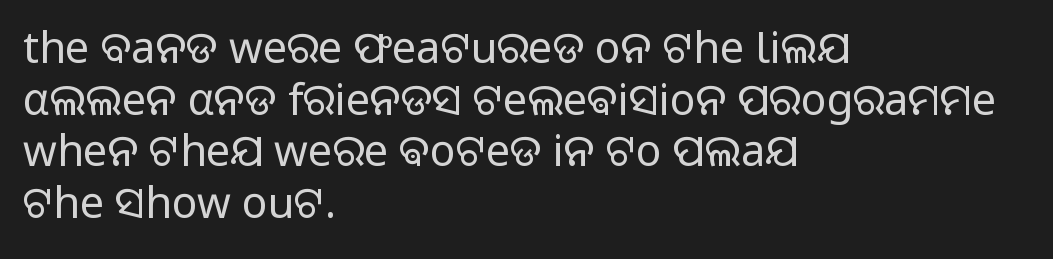
Q: Is the text bold? A: No.
Q: Is the text italic (slanted)? A: No, it is upright.
Q: Is the typeface a serif or a sans-serif typeface? A: Sans-serif.
Q: Is the text underlined? A: No.
Q: How is the paragraph aligned? A: Left-aligned.
Q: Is the spacing between letters normal or unusually wide? A: Normal.
Q: Width (condensed, normal, or wide)? A: Normal.
Q: Stroke contrast? A: Low.
Q: x-height? A: Medium.
Q: Monospaced? A: No.
